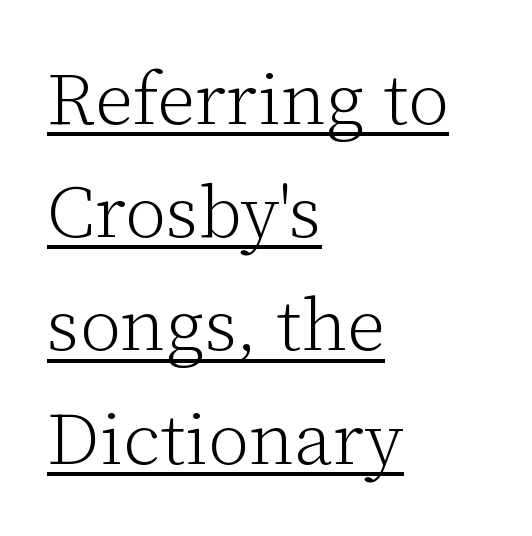
The image shows 74 px light serif type, upright; set left-aligned, normal line spacing (1.53x), normal letter spacing, underlined; low stroke contrast and a medium x-height.
